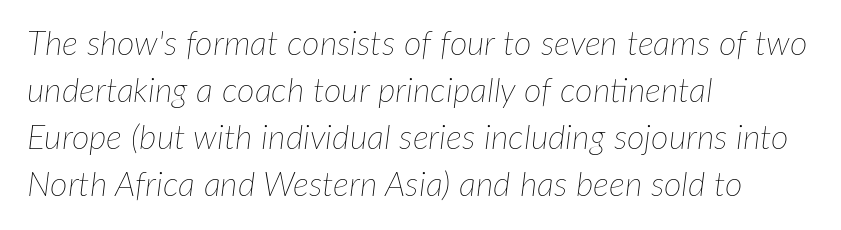
{"italic": "yes", "lean": "right", "slant_degrees": 7, "bold": "no", "weight": "thin", "width": "normal", "stroke_contrast": "low", "x_height": "medium", "monospaced": "no", "underline": "no", "align": "left", "line_spacing": "normal", "line_spacing_ratio": 1.38, "letter_spacing": "normal", "letter_spacing_em": 0.0, "glyph_px": 34}
